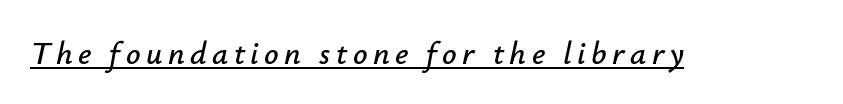
Q: Is the text italic (slanted)? A: Yes, it leans right by about 12 degrees.
Q: Is the text underlined? A: Yes.
Q: Width (condensed, normal, or wide)? A: Normal.
Q: Stroke contrast? A: Low.
Q: x-height? A: Small.
Q: Monospaced? A: No.
